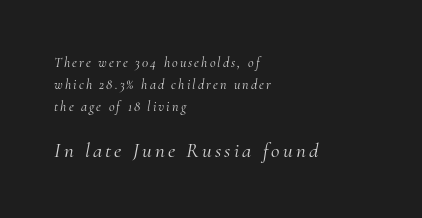
Is the type slanted? Yes — the strokes lean at a clear angle. The weight would be labelled regular, book, light, or lighter still. The leading is moderate, giving the passage an even texture. Plain, unruled lines of type.
